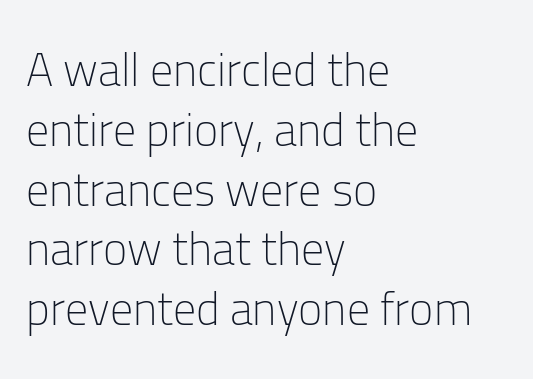
This rendering features lettering with no underline. The block of text has a typical density, with ordinary space between rows. You could call the tracking neutral — neither tight nor loose. The typesetter chose a ragged-right arrangement here. This reads as an unemphasized weight, regular at the heaviest.
